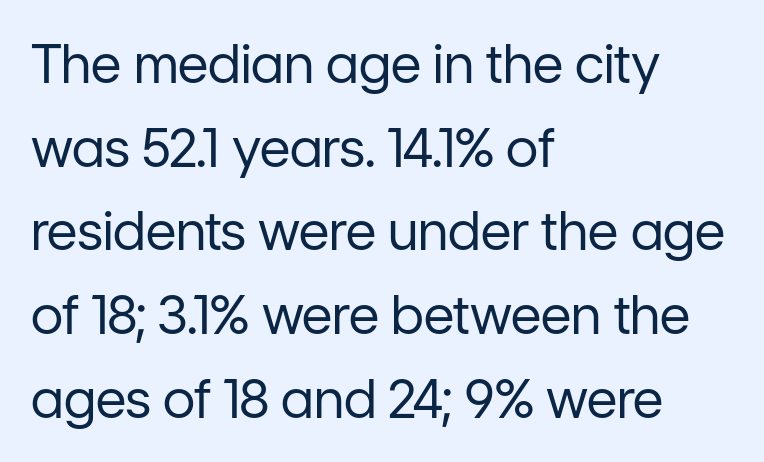
Q: Is the text bold? A: No.
Q: Is the text italic (slanted)? A: No, it is upright.
Q: Is the typeface a serif or a sans-serif typeface? A: Sans-serif.
Q: Is the text underlined? A: No.
Q: How is the paragraph aligned? A: Left-aligned.
Q: Is the spacing between letters normal or unusually wide? A: Normal.
Q: Is the spacing between lines tight, normal or loose? A: Normal.
Q: Width (condensed, normal, or wide)? A: Normal.
Q: Stroke contrast? A: Low.
Q: x-height? A: Medium.
Q: Monospaced? A: No.
